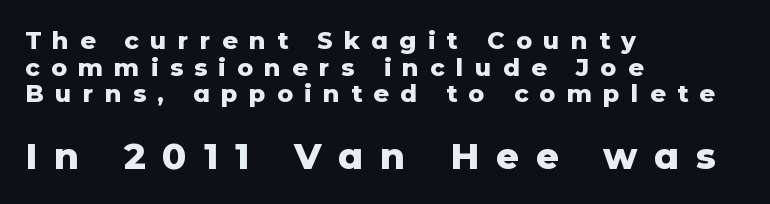
Do the characters align in a grid? No, the font is proportional. I'd describe the lettering as bold — thick and assertive. Vertical strokes here are truly vertical. Is the lower block the larger one? Yes — the lower block carries the bigger type. Glance below the letters and you will spot only blank space. Tracking here is generous; glyphs stand well apart from one another.
